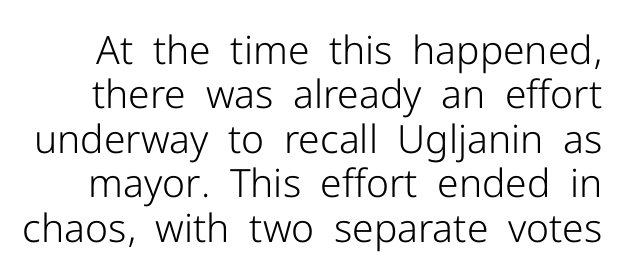
Q: Is the text bold? A: No.
Q: Is the text italic (slanted)? A: No, it is upright.
Q: Is the typeface a serif or a sans-serif typeface? A: Sans-serif.
Q: Is the text underlined? A: No.
Q: Is the spacing between letters normal or unusually wide? A: Normal.
Q: Is the spacing between lines tight, normal or loose? A: Tight.
Q: Width (condensed, normal, or wide)? A: Normal.
Q: Stroke contrast? A: Low.
Q: x-height? A: Medium.
Q: Monospaced? A: No.
